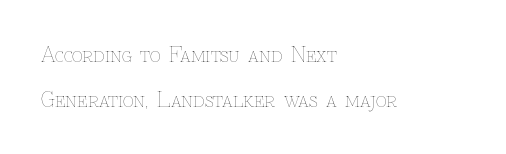
Q: Is the text bold? A: No.
Q: Is the text italic (slanted)? A: No, it is upright.
Q: Is the text underlined? A: No.
Q: How is the paragraph aligned? A: Left-aligned.
Q: Is the spacing between letters normal or unusually wide? A: Normal.
Q: Is the spacing between lines tight, normal or loose? A: Loose.
